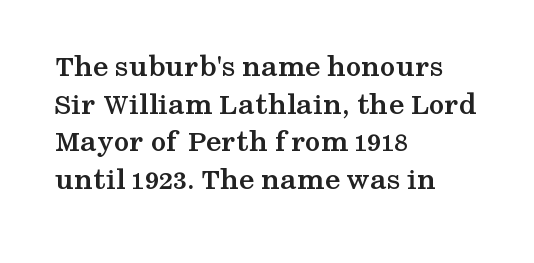
The image shows 31 px semibold, wide serif type, upright; set left-aligned, line spacing 1.21x, normal letter spacing, not underlined; medium stroke contrast and a medium x-height.
